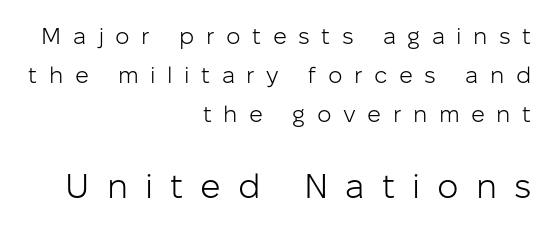
Teacher's note: observe the even right margin — that is flush-right alignment. A sans-serif font was chosen for this passage. Line spacing here is normal. Check the space under the baseline: it is left empty. Look at the glyph heights: the lower group is clearly the bigger setting. These lines are rendered in a variable-pitch font.
